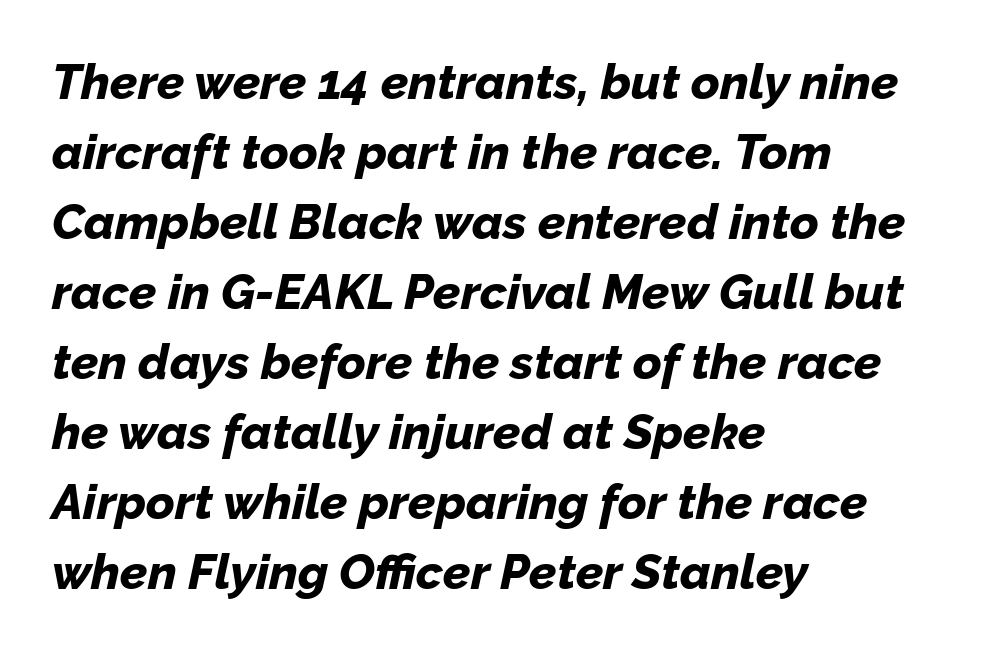
The image shows 49 px bold type, italic (leaning right); set left-aligned, normal line spacing (1.43x), normal letter spacing, not underlined; low stroke contrast and a medium x-height.
